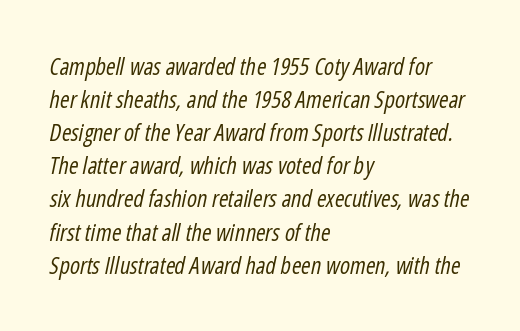
Q: Is the text bold? A: No.
Q: Is the text italic (slanted)? A: Yes, it leans right by about 12 degrees.
Q: Is the text underlined? A: No.
Q: How is the paragraph aligned? A: Left-aligned.
Q: Is the spacing between letters normal or unusually wide? A: Normal.
Q: Is the spacing between lines tight, normal or loose? A: Normal.
